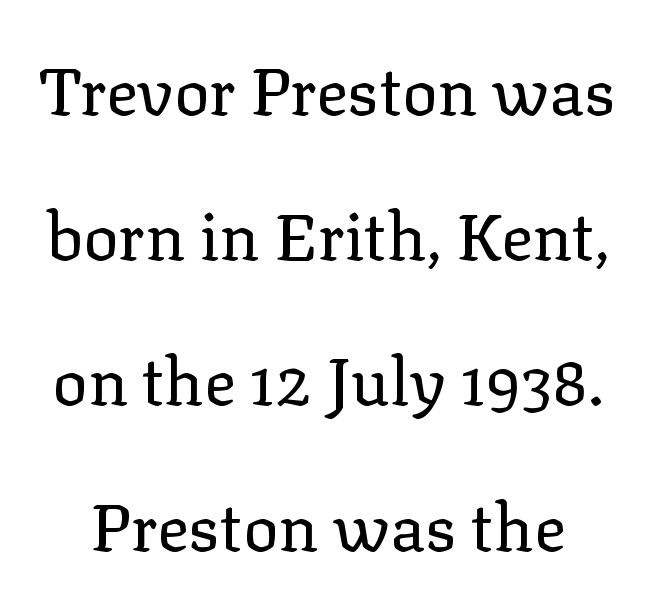
{"serif": "yes", "italic": "no", "bold": "no", "weight": "regular", "width": "normal", "stroke_contrast": "low", "x_height": "medium", "monospaced": "no", "underline": "no", "line_spacing": "loose", "line_spacing_ratio": 2.2, "letter_spacing": "normal", "letter_spacing_em": 0.0, "glyph_px": 66}
